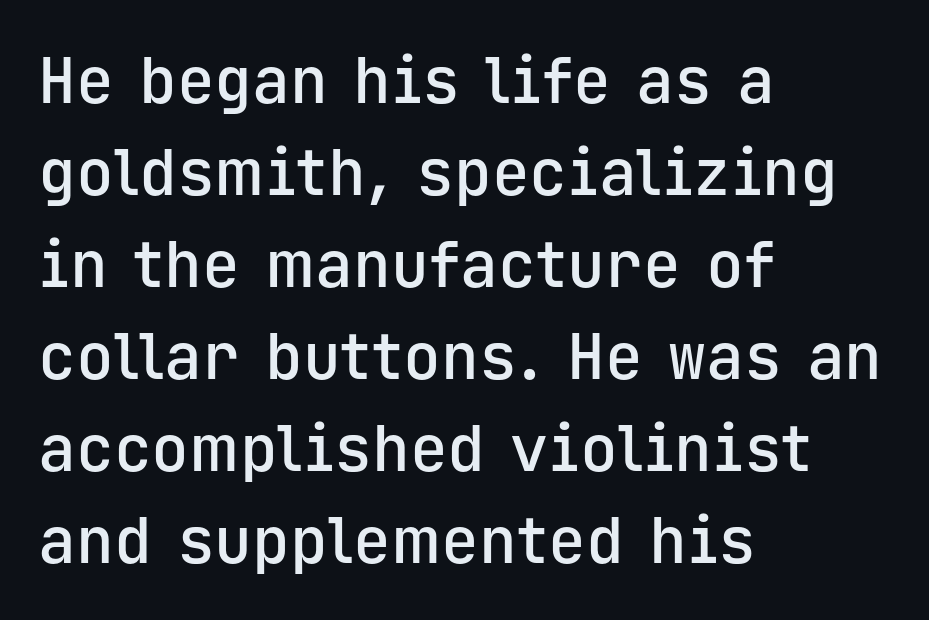
Emphasis by weight is partial: semibold. The rendering uses typewriter-style spacing with identical character cells. Does the lettering tilt? It doesn't — this is upright. The space directly below the letters is spotless.
